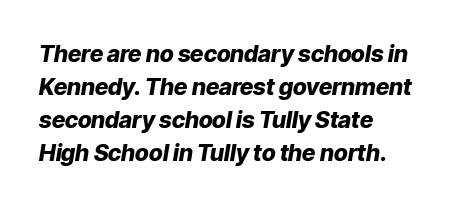
{"italic": "yes", "lean": "right", "slant_degrees": 9, "bold": "yes", "underline": "no", "align": "left", "line_spacing": "normal", "line_spacing_ratio": 1.43, "letter_spacing": "normal", "letter_spacing_em": 0.0, "glyph_px": 23}
